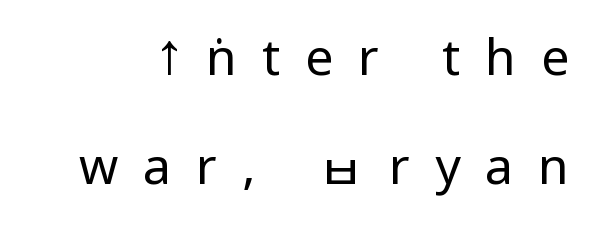
Q: Is the text bold? A: No.
Q: Is the text italic (slanted)? A: No, it is upright.
Q: Is the typeface a serif or a sans-serif typeface? A: Sans-serif.
Q: Is the text underlined? A: No.
Q: Is the spacing between letters normal or unusually wide? A: Unusually wide.
Q: Is the spacing between lines tight, normal or loose? A: Loose.
Q: Width (condensed, normal, or wide)? A: Condensed.
Q: Stroke contrast? A: Low.
Q: x-height? A: Large.
Q: Monospaced? A: No.
